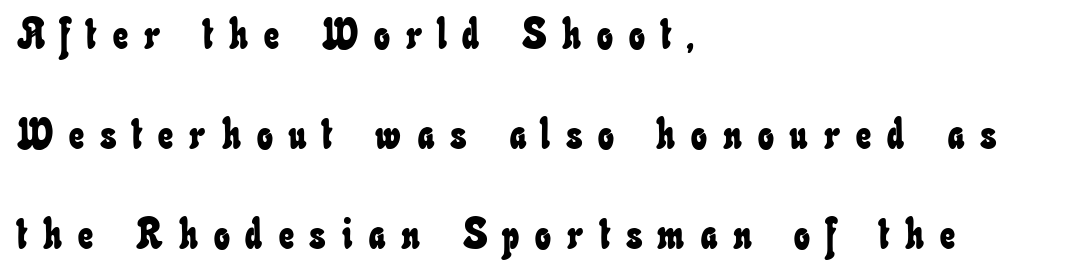
The image shows 42 px condensed type; set left-aligned, loose line spacing (2.38x), unusually wide letter spacing (+0.38 em), not underlined; low stroke contrast and a small x-height.
